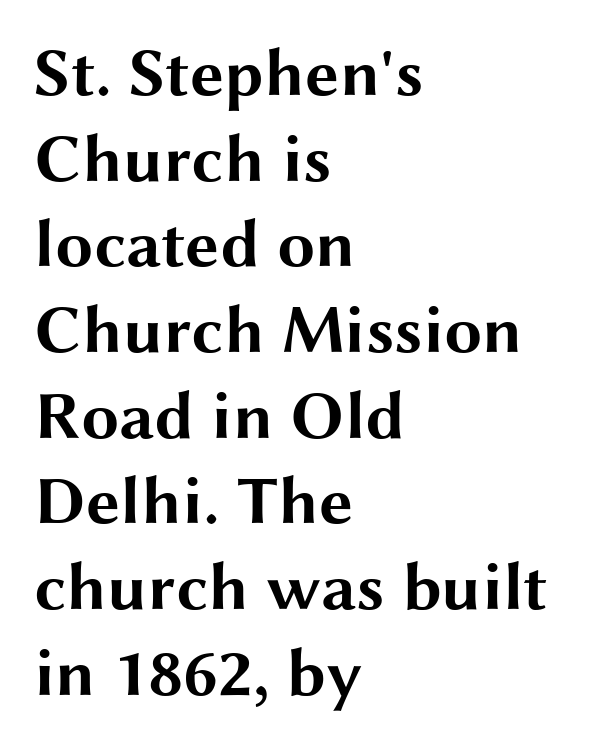
You could not count columns in this text — the font is proportionally spaced. Spacing between characters is what you'd get straight out of the box. Compared with typical paragraphs, the rows here are spaced about the same. Is there any slant? The stems are plumb.
